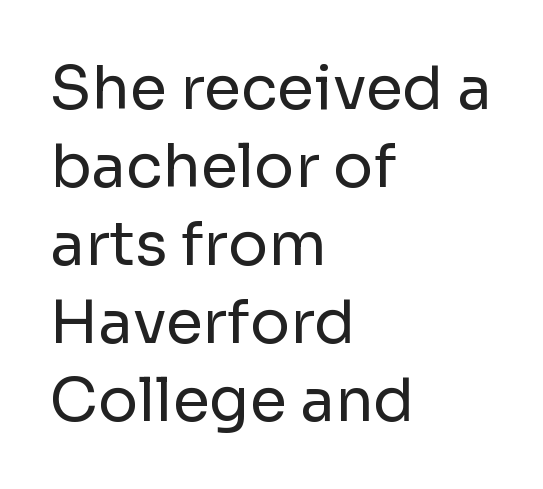
Q: Is the text bold? A: No.
Q: Is the text italic (slanted)? A: No, it is upright.
Q: Is the typeface a serif or a sans-serif typeface? A: Sans-serif.
Q: Is the text underlined? A: No.
Q: How is the paragraph aligned? A: Left-aligned.
Q: Is the spacing between letters normal or unusually wide? A: Normal.
Q: Is the spacing between lines tight, normal or loose? A: Normal.
Q: Width (condensed, normal, or wide)? A: Normal.
Q: Stroke contrast? A: Low.
Q: x-height? A: Medium.
Q: Monospaced? A: No.
